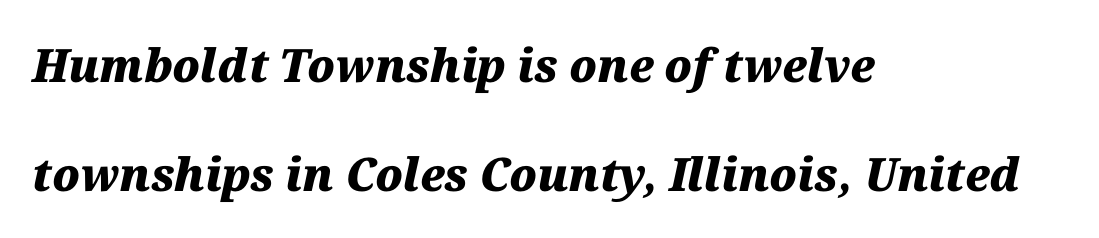
The image shows 46 px heavy type, italic (leaning right); set left-aligned, loose line spacing (2.38x), normal letter spacing, not underlined; medium stroke contrast and a medium x-height.
